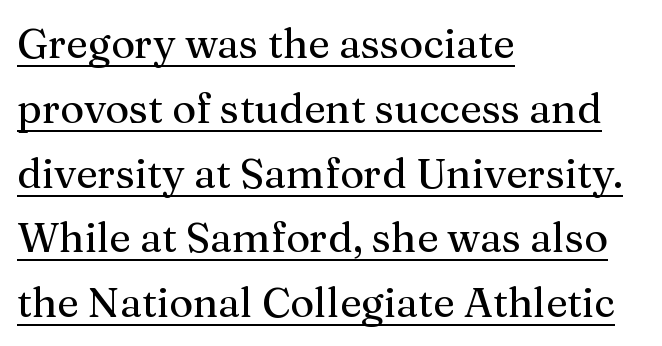
Q: Is the text italic (slanted)? A: No, it is upright.
Q: Is the typeface a serif or a sans-serif typeface? A: Serif.
Q: Is the text underlined? A: Yes.
Q: How is the paragraph aligned? A: Left-aligned.
Q: Is the spacing between letters normal or unusually wide? A: Normal.
Q: Is the spacing between lines tight, normal or loose? A: Normal.
Q: Width (condensed, normal, or wide)? A: Normal.
Q: Stroke contrast? A: Medium.
Q: x-height? A: Medium.
Q: Monospaced? A: No.
